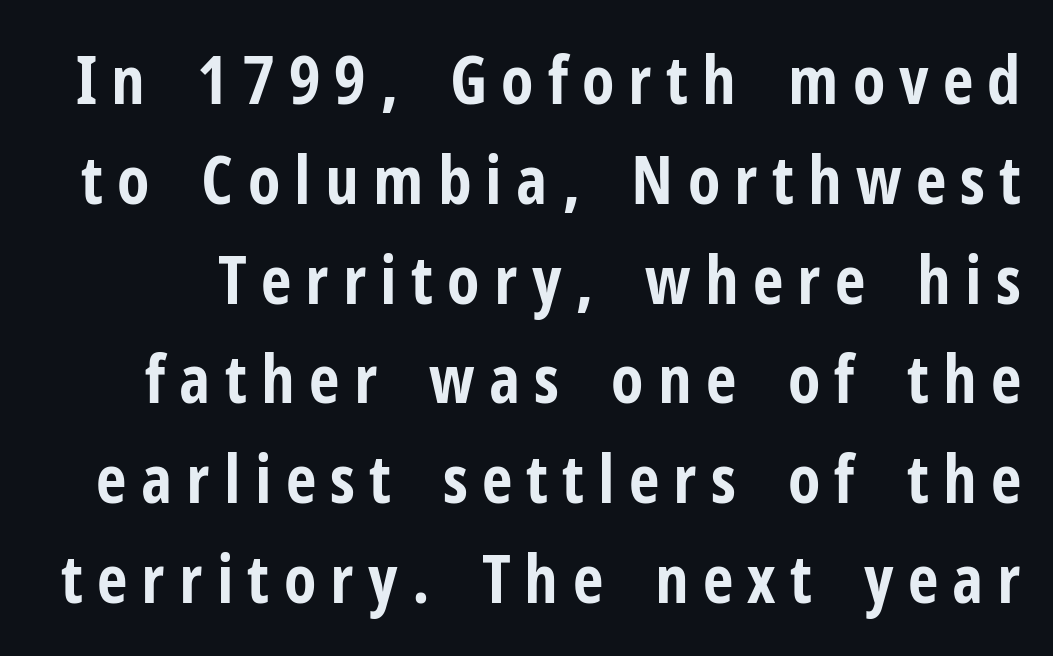
Q: Is the text bold? A: Yes.
Q: Is the text italic (slanted)? A: No, it is upright.
Q: Is the typeface a serif or a sans-serif typeface? A: Sans-serif.
Q: Is the text underlined? A: No.
Q: Is the spacing between letters normal or unusually wide? A: Unusually wide.
Q: Is the spacing between lines tight, normal or loose? A: Normal.
Q: Width (condensed, normal, or wide)? A: Condensed.
Q: Stroke contrast? A: Low.
Q: x-height? A: Medium.
Q: Monospaced? A: No.
